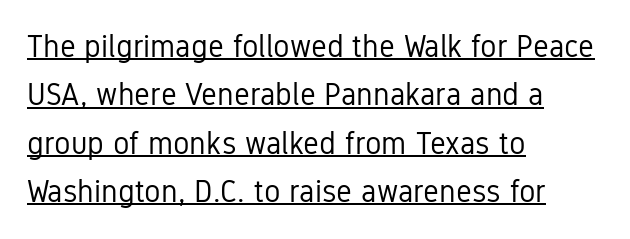
Where is the straight margin? On the left. Italic: no, the glyphs are upright roman. The strokes carry an ordinary text weight at most. Is there an underline? Yes — a line sits under the letters. Think of a printed novel: that variable character pitch is what you see here. Inter-character spacing is left at the font's built-in metrics.
